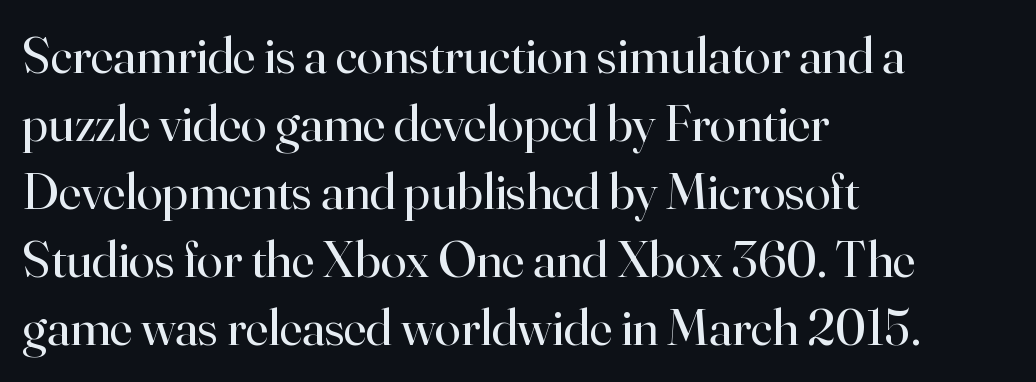
This is roman type, the default non-slanted kind. Each new line begins a customary step beneath the previous one. Each letter keeps its own natural width here, so spacing adapts to shape. Underline: absent.
